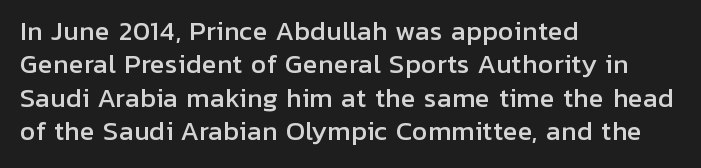
The image shows 25 px text type, upright; set left-aligned, normal line spacing (1.34x), normal letter spacing, not underlined.
